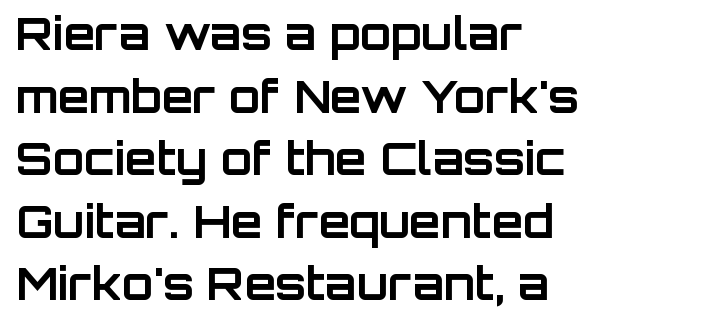
The image shows 45 px bold sans-serif type, upright; set left-aligned, normal line spacing (1.39x), normal letter spacing, not underlined; low stroke contrast and a large x-height.
